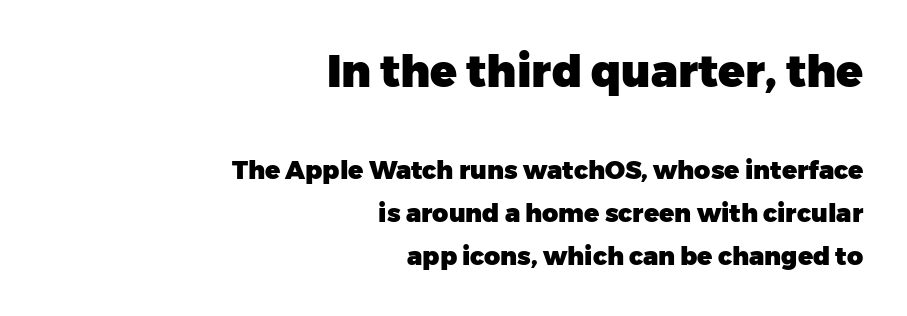
The image shows 44 px heavy sans-serif type, upright; set right-aligned, line spacing 1.71x, normal letter spacing, not underlined; the first (top) block is 1.76x larger; low stroke contrast and a medium x-height.
